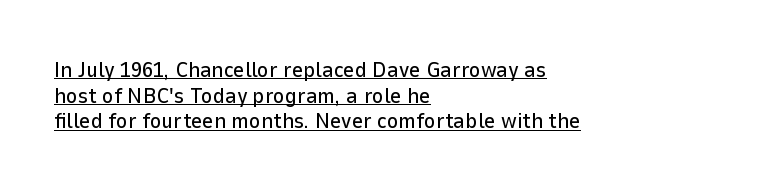
Q: Is the text italic (slanted)? A: No, it is upright.
Q: Is the text underlined? A: Yes.
Q: How is the paragraph aligned? A: Left-aligned.
Q: Is the spacing between letters normal or unusually wide? A: Normal.
